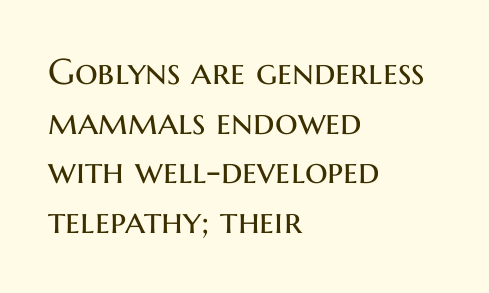
Q: Is the text bold? A: No.
Q: Is the text italic (slanted)? A: No, it is upright.
Q: Is the typeface a serif or a sans-serif typeface? A: Sans-serif.
Q: Is the text underlined? A: No.
Q: How is the paragraph aligned? A: Left-aligned.
Q: Is the spacing between letters normal or unusually wide? A: Normal.
Q: Is the spacing between lines tight, normal or loose? A: Normal.
Q: Width (condensed, normal, or wide)? A: Normal.
Q: Stroke contrast? A: Medium.
Q: x-height? A: Medium.
Q: Monospaced? A: No.
